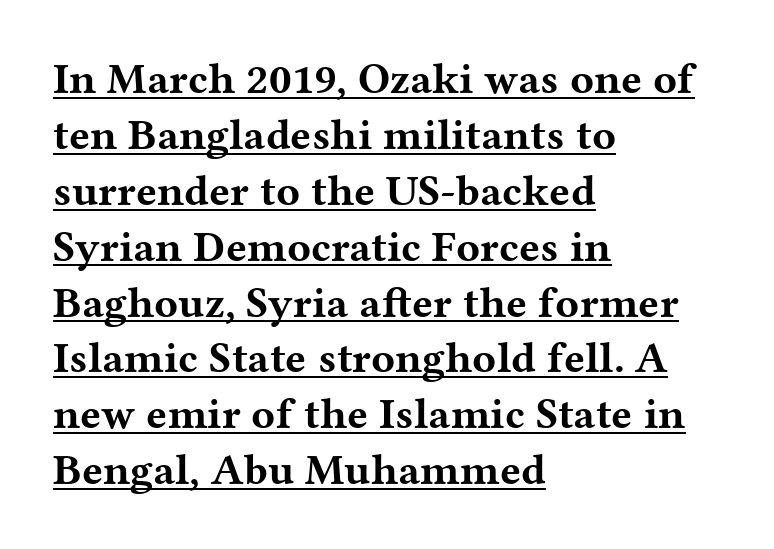
Each letter's strokes conclude with small projecting serifs. Compared with typical paragraphs, the rows here are spaced about the same. Chunky letters — that's bold for sure. The lettering is marked with a stroke running underneath it.
